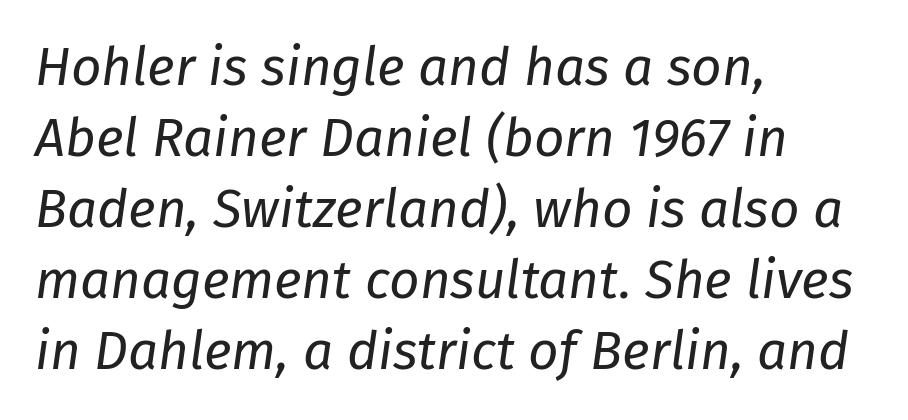
Where is the straight margin? On the left. Think of a printed novel: that variable character pitch is what you see here. Rule under the text: the space is simply empty. Each word holds together tightly as a unit, with standard inter-letter gaps.
